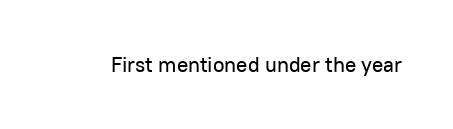
The image shows 21 px text type, upright; set normal letter spacing, not underlined.
